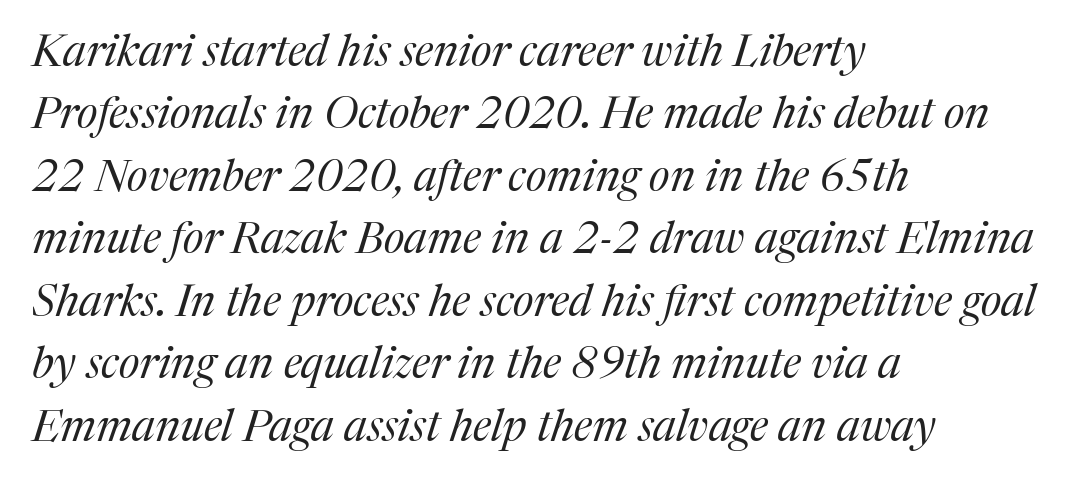
Q: Is the text bold? A: No.
Q: Is the text italic (slanted)? A: Yes, it leans right by about 17 degrees.
Q: Is the typeface a serif or a sans-serif typeface? A: Serif.
Q: Is the text underlined? A: No.
Q: How is the paragraph aligned? A: Left-aligned.
Q: Is the spacing between letters normal or unusually wide? A: Normal.
Q: Is the spacing between lines tight, normal or loose? A: Normal.
Q: Width (condensed, normal, or wide)? A: Normal.
Q: Stroke contrast? A: Medium.
Q: x-height? A: Medium.
Q: Monospaced? A: No.
